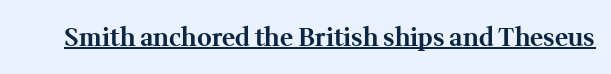
The image shows 25 px bold type, upright; set normal letter spacing, underlined.
